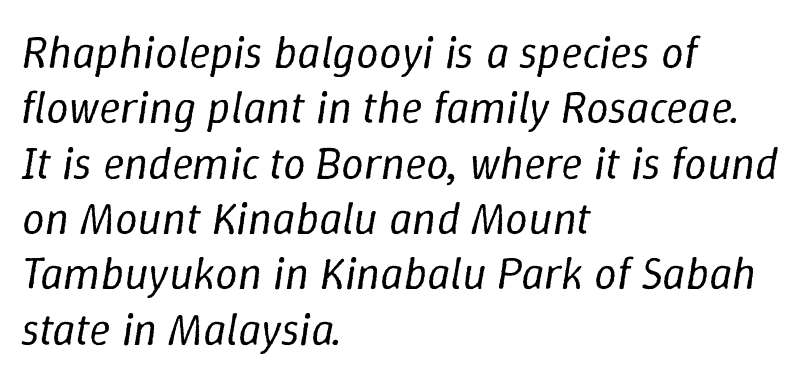
The image shows 45 px regular-weight type, italic (leaning right); set left-aligned, line spacing 1.23x, normal letter spacing, not underlined; low stroke contrast and a medium x-height.
